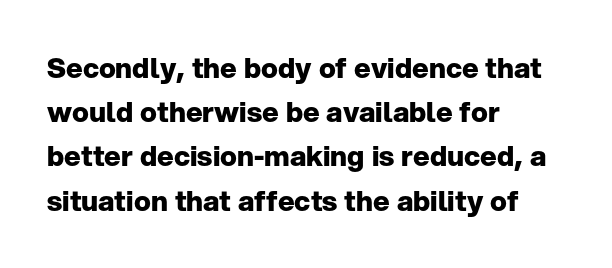
The image shows 28 px heavy sans-serif type, upright; set left-aligned, normal line spacing (1.58x), normal letter spacing, not underlined; low stroke contrast and a medium x-height.
